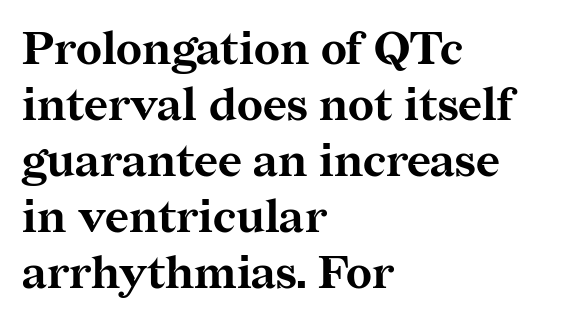
The image shows 46 px bold serif type, upright; set left-aligned, line spacing 1.22x, normal letter spacing, not underlined; medium stroke contrast and a medium x-height.
